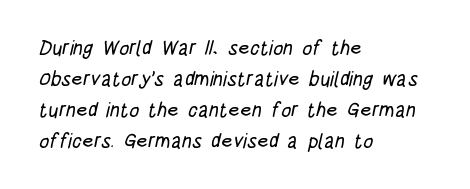
{"underline": "no", "align": "left", "line_spacing": "normal", "line_spacing_ratio": 1.55, "letter_spacing": "normal", "letter_spacing_em": 0.0, "glyph_px": 20}
